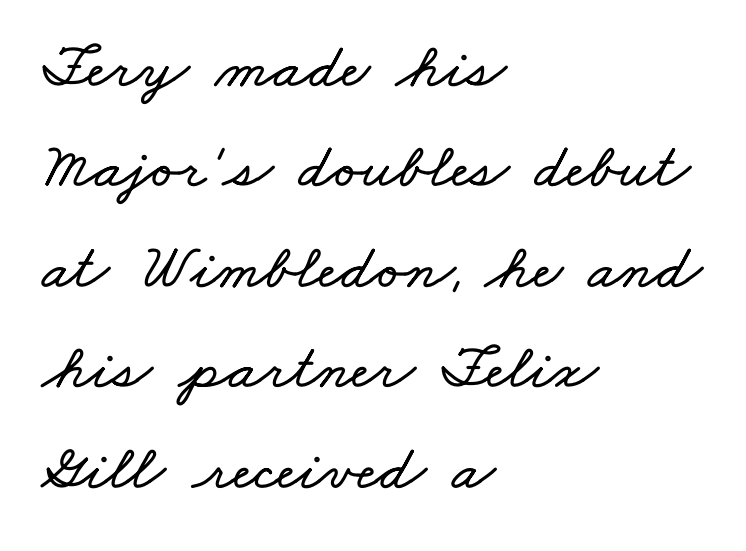
The image shows 64 px wide type; set left-aligned, normal line spacing (1.57x), normal letter spacing, not underlined; low stroke contrast and a small x-height.
